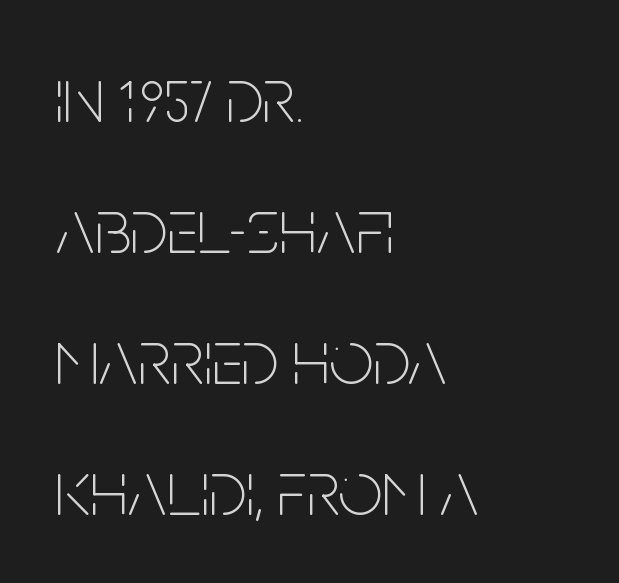
{"serif": "no", "italic": "no", "bold": "no", "weight": "thin", "width": "condensed", "stroke_contrast": "low", "x_height": "large", "monospaced": "no", "underline": "no", "align": "left", "line_spacing": "normal", "line_spacing_ratio": 1.68, "letter_spacing": "normal", "letter_spacing_em": 0.0, "glyph_px": 78}
